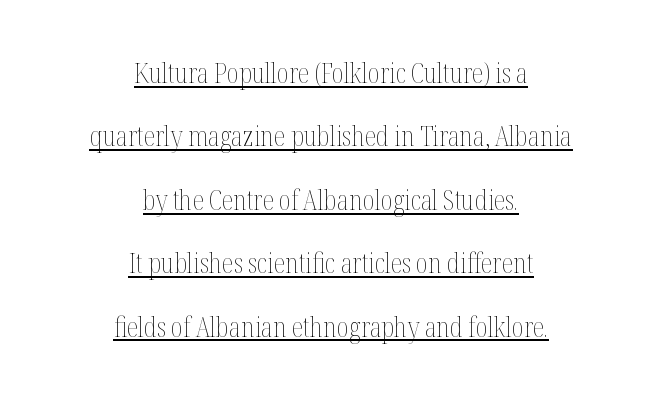
The sample's only ornament is a line tracing under the words. These glyphs show unthickened strokes, regular width or finer. This sample uses plain, unmodified letter spacing. Nope, not italic — everything's standing straight. Each new line begins a long way beneath the previous one. The typesetter chose a symmetrical, centered arrangement here.
